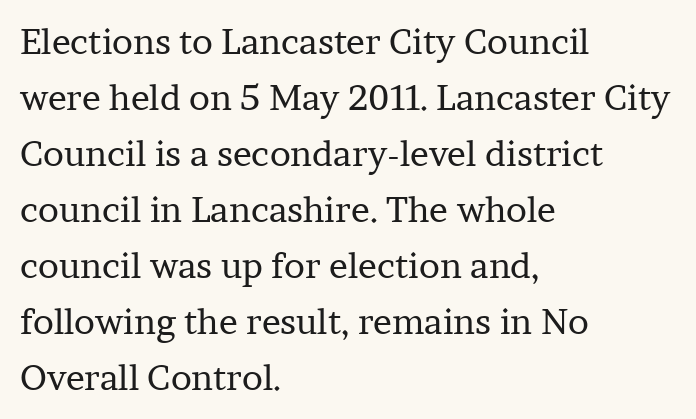
These lines are composed in type with serifs. The lines in this sample share a left origin and differ only in where they stop. A normal amount of white space separates one row of letters from the next. Spacing between characters is what you'd get straight out of the box. The baseline area is clear.
